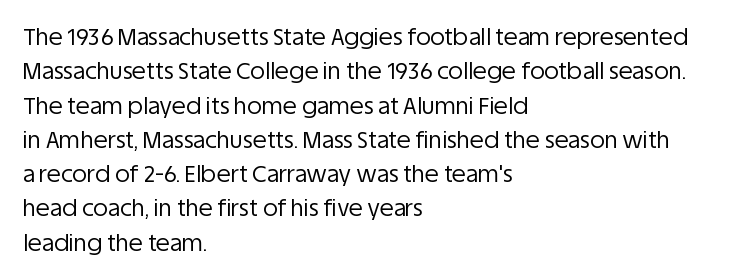
{"italic": "no", "bold": "no", "underline": "no", "align": "left", "line_spacing": "normal", "line_spacing_ratio": 1.49, "letter_spacing": "normal", "letter_spacing_em": 0.0, "glyph_px": 23}
